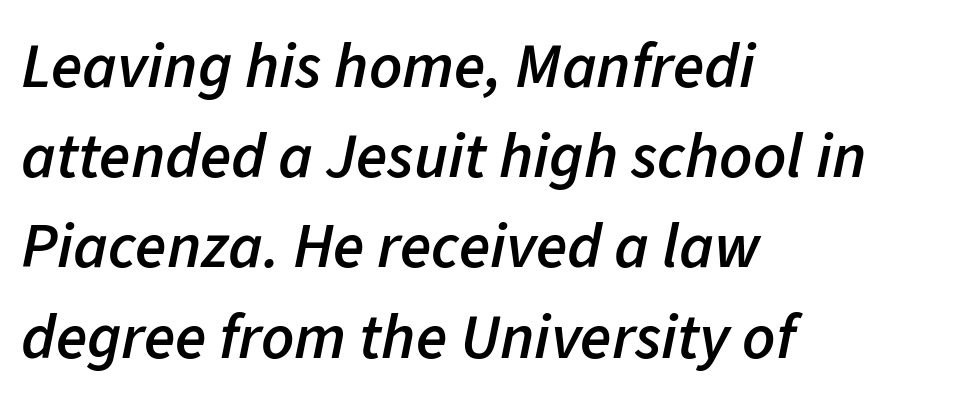
Q: Is the text bold? A: Semi-bold.
Q: Is the text italic (slanted)? A: Yes, it leans right by about 11 degrees.
Q: Is the text underlined? A: No.
Q: How is the paragraph aligned? A: Left-aligned.
Q: Is the spacing between letters normal or unusually wide? A: Normal.
Q: Is the spacing between lines tight, normal or loose? A: Normal.
Q: Width (condensed, normal, or wide)? A: Normal.
Q: Stroke contrast? A: Low.
Q: x-height? A: Medium.
Q: Monospaced? A: No.
